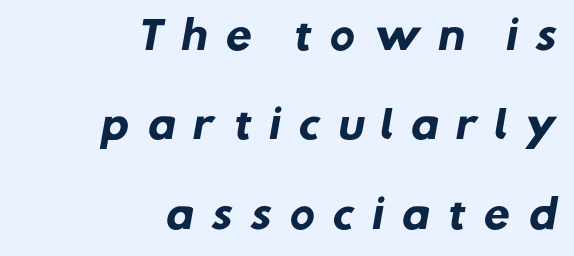
{"serif": "no", "bold": "yes", "weight": "heavy", "width": "normal", "stroke_contrast": "low", "x_height": "medium", "monospaced": "no", "underline": "no", "align": "right", "line_spacing": "loose", "line_spacing_ratio": 2.35, "letter_spacing": "wide", "letter_spacing_em": 0.44, "glyph_px": 38}
